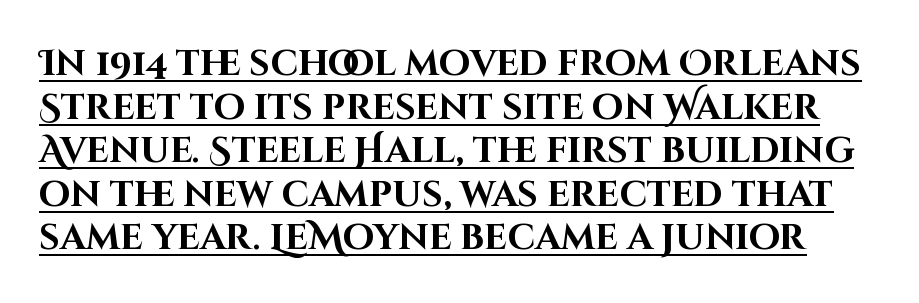
The sample has been set heavy, in full bold. In terms of posture, this sample is upright. The typeface chosen for these lines omits serifs. Here the designer chose a conventional face with non-uniform glyph widths. The sample's only ornament is a line tracing under the words. Inter-character spacing is left at the font's built-in metrics.
